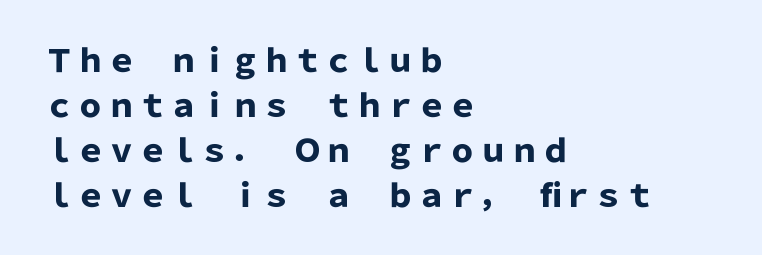
The specimen omits any rule beneath the text block's lines. Its strokes are broad and dark, the hallmark of bold type. Typeset ragged right — the left edge is the straight one. The letters advance in unequal steps, a hallmark of proportional type.
